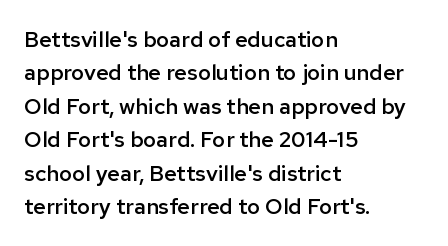
Rows of type keep a routine distance in the vertical direction. Default kerning and tracking; the words read as compact shapes. The font's upright variant was chosen for this text. As a designer I'd log this as weight 600, semibold. The string is rendered with underlining switched off.
